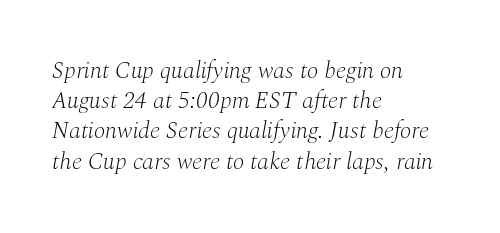
Q: Is the text bold? A: No.
Q: Is the text italic (slanted)? A: Yes, it leans right by about 10 degrees.
Q: Is the text underlined? A: No.
Q: How is the paragraph aligned? A: Left-aligned.
Q: Is the spacing between letters normal or unusually wide? A: Normal.
Q: Is the spacing between lines tight, normal or loose? A: Normal.
